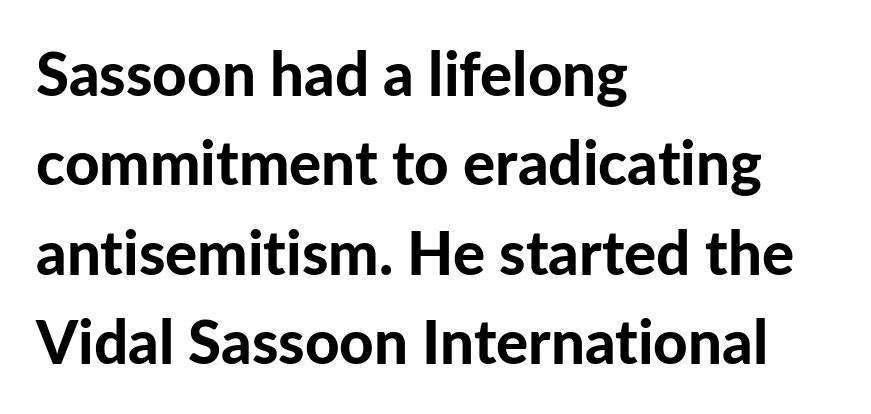
The letters advance in unequal steps, a hallmark of proportional type. Each new line begins a customary step beneath the previous one. Posture: vertical. A clean baseline with only descenders dipping below it. Compared with an ordinary text face, these strokes are far heavier — a full bold.
